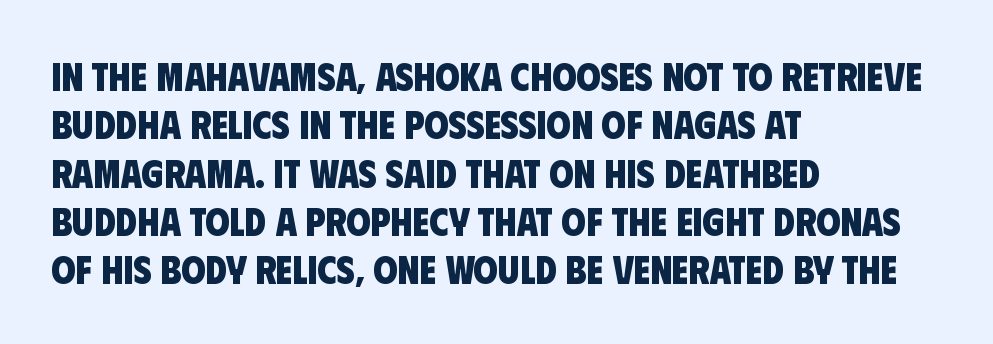
The image shows 39 px heavy, condensed sans-serif type; set left-aligned, line spacing 1.24x, normal letter spacing, not underlined; low stroke contrast and a large x-height.
